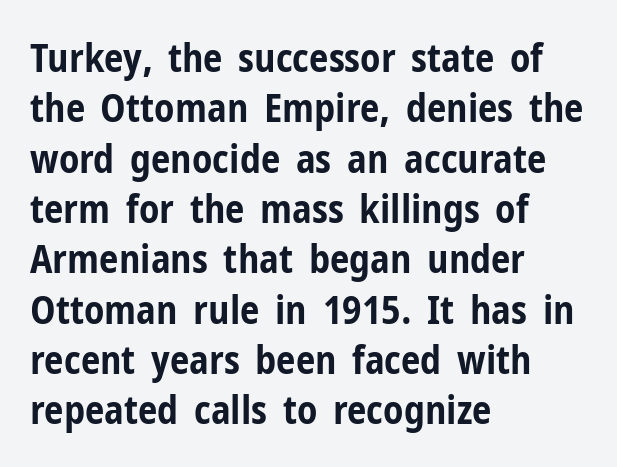
The image shows 39 px bold, condensed sans-serif type, upright; set left-aligned, normal line spacing (1.29x), normal letter spacing, not underlined; low stroke contrast and a medium x-height.
